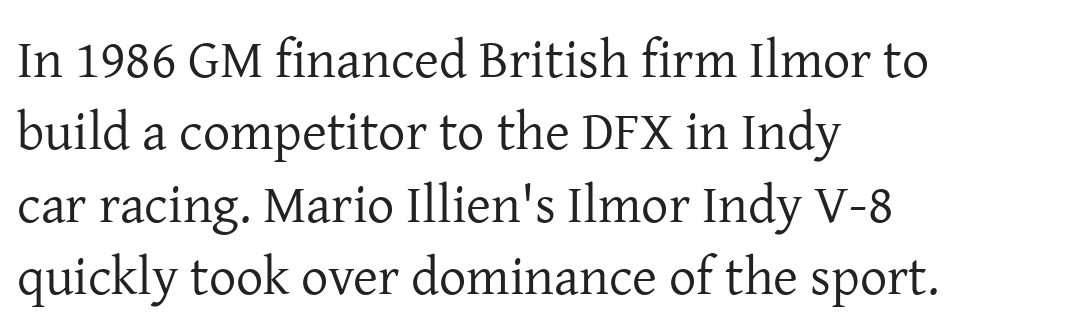
The image shows 54 px regular-weight serif type, upright; set left-aligned, normal line spacing (1.34x), normal letter spacing, not underlined; low stroke contrast and a medium x-height.
